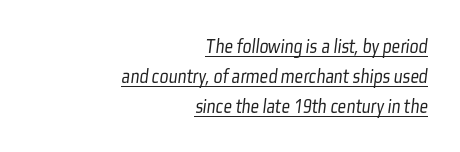
{"bold": "no", "underline": "yes", "align": "right", "line_spacing": "normal", "line_spacing_ratio": 1.44, "letter_spacing": "normal", "letter_spacing_em": 0.0, "glyph_px": 21}
